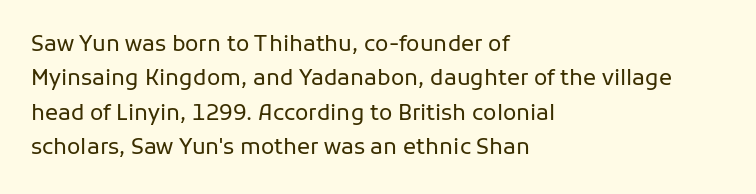
Q: Is the text bold? A: No.
Q: Is the text italic (slanted)? A: No, it is upright.
Q: Is the text underlined? A: No.
Q: How is the paragraph aligned? A: Left-aligned.
Q: Is the spacing between letters normal or unusually wide? A: Normal.
Q: Is the spacing between lines tight, normal or loose? A: Normal.
